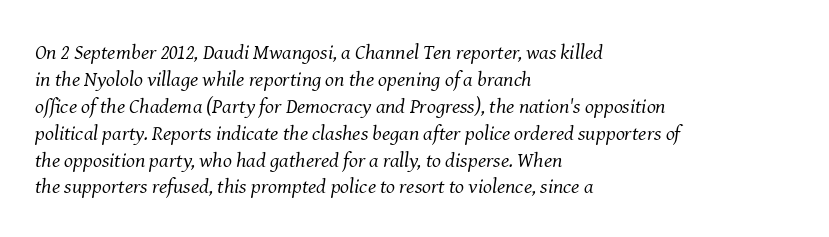
Q: Is the text bold? A: No.
Q: Is the text italic (slanted)? A: Yes, it leans right by about 8 degrees.
Q: Is the text underlined? A: No.
Q: How is the paragraph aligned? A: Left-aligned.
Q: Is the spacing between letters normal or unusually wide? A: Normal.
Q: Is the spacing between lines tight, normal or loose? A: Normal.
